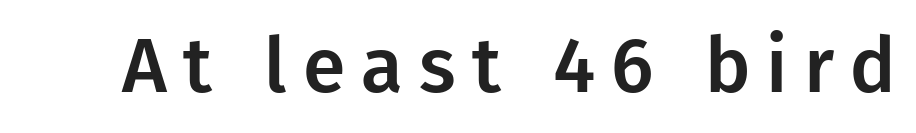
A sans-serif font was chosen for this passage. Vertical strokes here are truly vertical. Substantial extra tracking has been applied to these lines. Check the space under the baseline: it is left empty. Think of a printed novel: that variable character pitch is what you see here.
